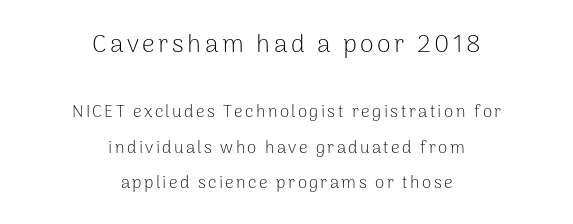
{"italic": "no", "bold": "no", "underline": "no", "align": "center", "line_spacing": "loose", "line_spacing_ratio": 2.11, "larger_block": "first", "size_ratio": 1.47, "glyph_px": 25}
